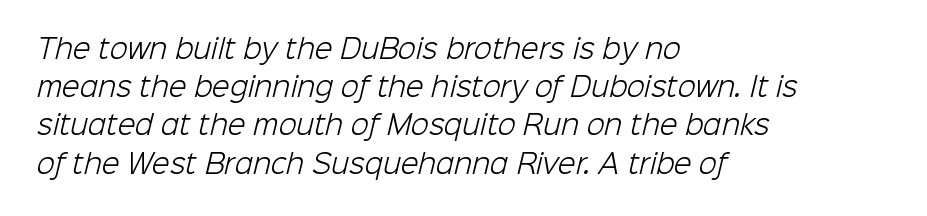
Q: Is the text bold? A: No.
Q: Is the text underlined? A: No.
Q: How is the paragraph aligned? A: Left-aligned.
Q: Is the spacing between letters normal or unusually wide? A: Normal.
Q: Is the spacing between lines tight, normal or loose? A: Normal.
